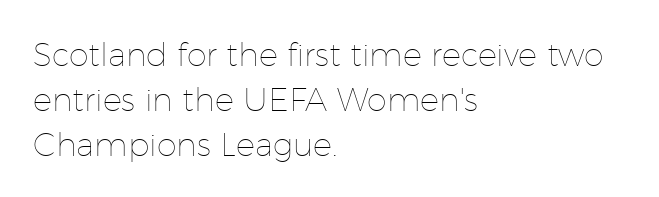
Q: Is the text bold? A: No.
Q: Is the text italic (slanted)? A: No, it is upright.
Q: Is the text underlined? A: No.
Q: How is the paragraph aligned? A: Left-aligned.
Q: Is the spacing between letters normal or unusually wide? A: Normal.
Q: Is the spacing between lines tight, normal or loose? A: Normal.
Q: Width (condensed, normal, or wide)? A: Normal.
Q: Stroke contrast? A: Low.
Q: x-height? A: Medium.
Q: Monospaced? A: No.
